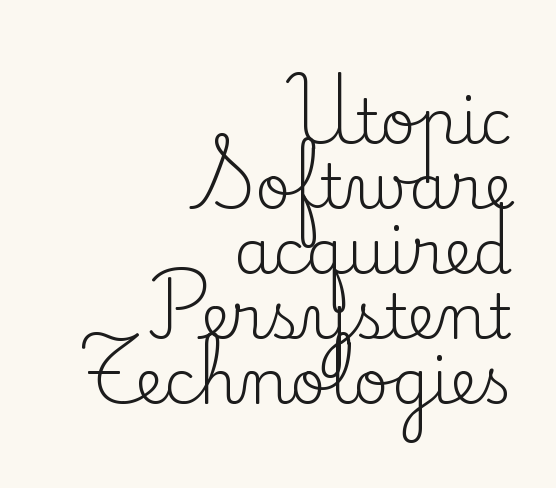
{"italic": "no", "bold": "no", "weight": "regular", "width": "normal", "stroke_contrast": "low", "x_height": "small", "monospaced": "no", "underline": "no", "align": "right", "line_spacing": "tight", "line_spacing_ratio": 1.05, "letter_spacing": "normal", "letter_spacing_em": 0.0, "glyph_px": 62}
